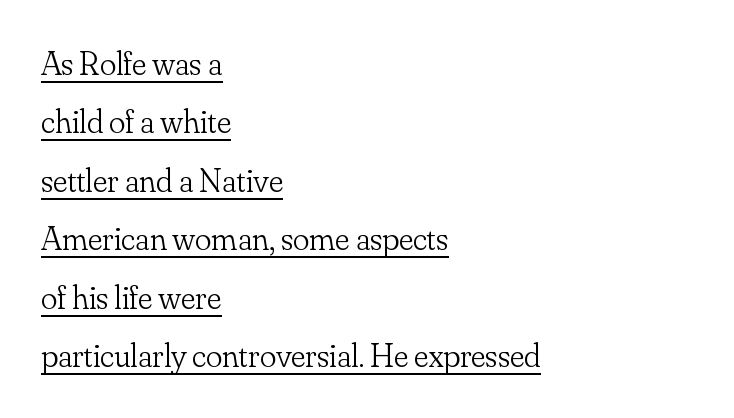
Q: Is the text bold? A: No.
Q: Is the text italic (slanted)? A: No, it is upright.
Q: Is the typeface a serif or a sans-serif typeface? A: Serif.
Q: Is the text underlined? A: Yes.
Q: How is the paragraph aligned? A: Left-aligned.
Q: Is the spacing between letters normal or unusually wide? A: Normal.
Q: Width (condensed, normal, or wide)? A: Normal.
Q: Stroke contrast? A: Low.
Q: x-height? A: Small.
Q: Monospaced? A: No.
